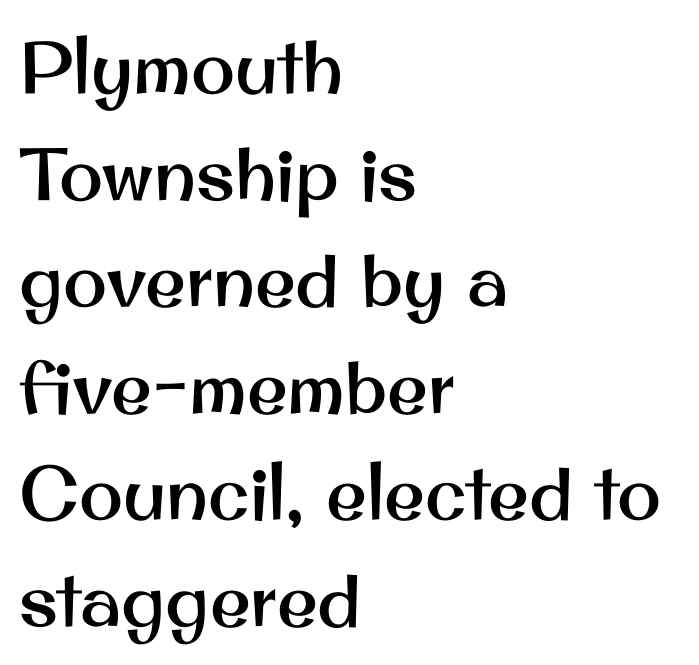
The image shows 74 px sans-serif type, upright; set left-aligned, normal line spacing (1.44x), normal letter spacing, not underlined; medium stroke contrast and a small x-height.
